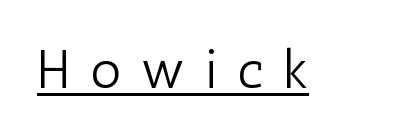
{"serif": "no", "italic": "no", "bold": "no", "weight": "light", "width": "condensed", "stroke_contrast": "low", "x_height": "medium", "monospaced": "no", "underline": "yes", "letter_spacing": "wide", "letter_spacing_em": 0.37, "glyph_px": 54}
